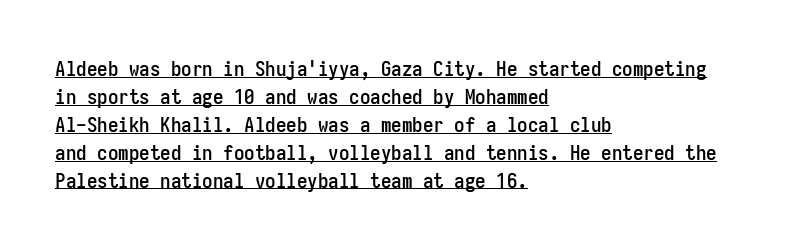
Q: Is the text italic (slanted)? A: No, it is upright.
Q: Is the text underlined? A: Yes.
Q: How is the paragraph aligned? A: Left-aligned.
Q: Is the spacing between letters normal or unusually wide? A: Normal.
Q: Is the spacing between lines tight, normal or loose? A: Normal.
